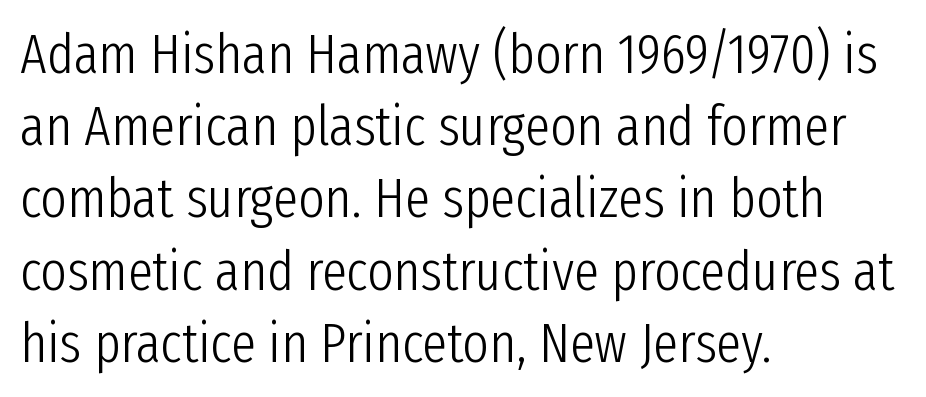
{"serif": "no", "italic": "no", "bold": "no", "weight": "light", "width": "condensed", "stroke_contrast": "low", "x_height": "medium", "monospaced": "no", "underline": "no", "align": "left", "line_spacing": "normal", "line_spacing_ratio": 1.29, "letter_spacing": "normal", "letter_spacing_em": 0.0, "glyph_px": 56}
